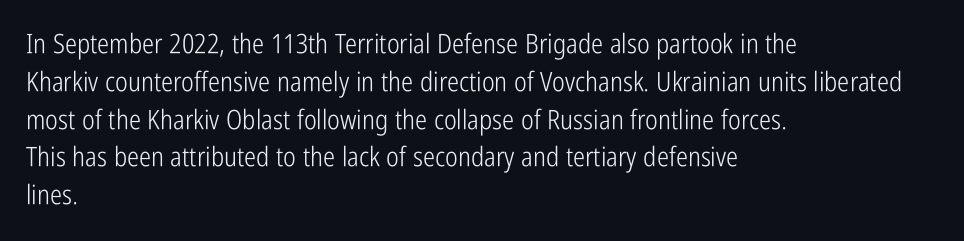
The image shows 27 px text type, upright; set left-aligned, normal line spacing (1.4x), normal letter spacing, not underlined.
